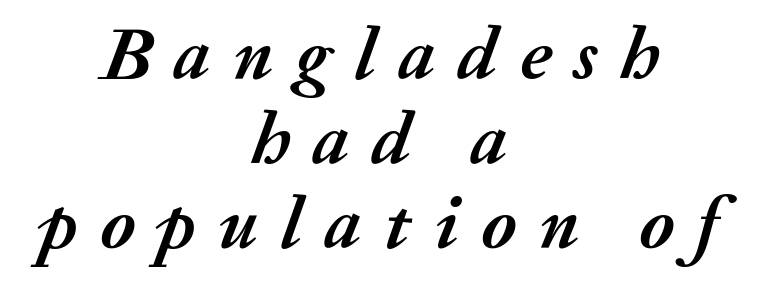
Note the varied advance widths — an 'i' is clearly narrower than an 'm'. Students, observe: this is what under-led, compact text looks like. This sample is center-justified, so both line endings float freely. Weight check: bold — yes, fully.
